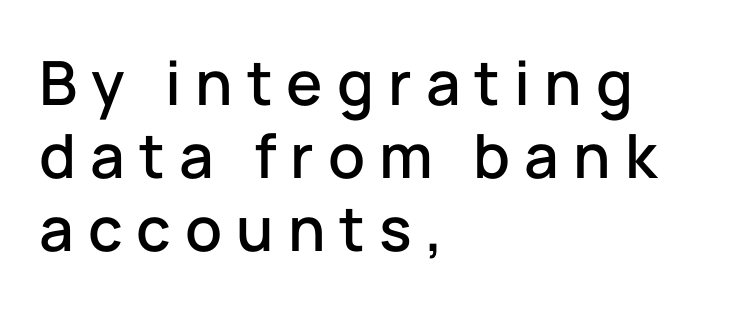
The image shows 61 px sans-serif type, upright; set left-aligned, line spacing 1.2x, unusually wide letter spacing (+0.23 em), not underlined; low stroke contrast and a medium x-height.
